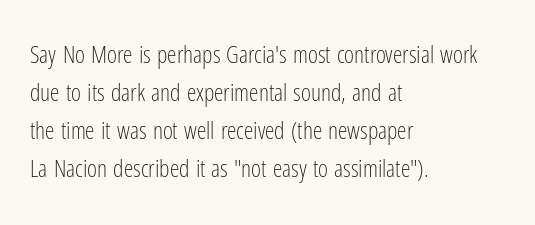
{"italic": "no", "bold": "no", "underline": "no", "align": "left", "line_spacing": "normal", "line_spacing_ratio": 1.58, "letter_spacing": "normal", "letter_spacing_em": 0.0, "glyph_px": 24}
